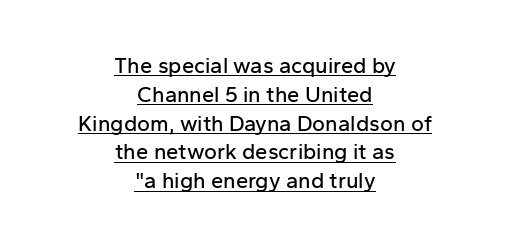
The image shows 22 px text type, upright; set centered, normal line spacing (1.31x), normal letter spacing, underlined.
